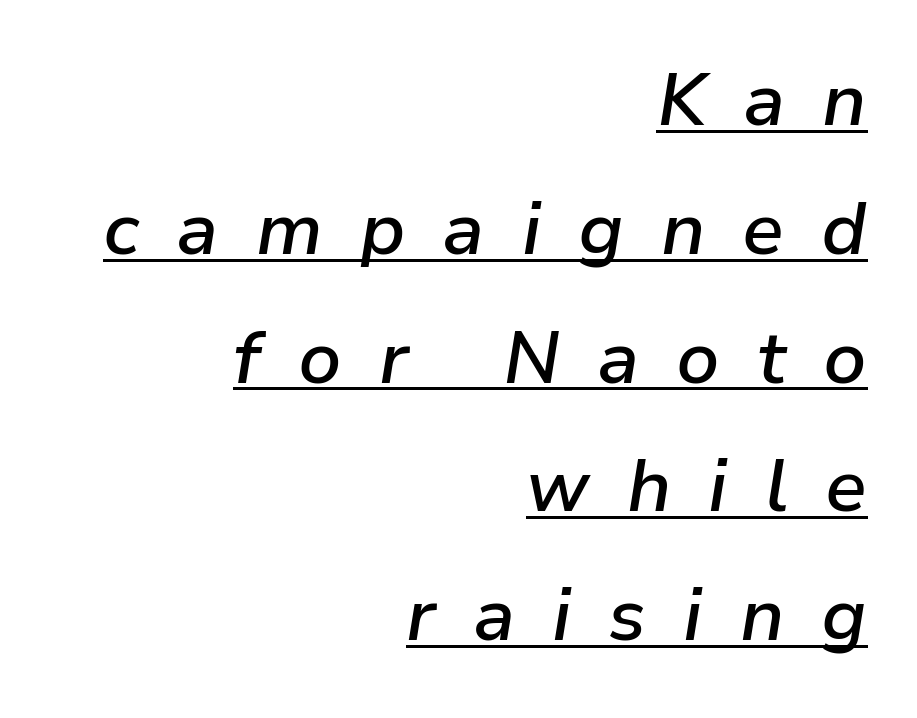
Q: Is the text bold? A: Semi-bold.
Q: Is the text italic (slanted)? A: Yes, it leans right by about 9 degrees.
Q: Is the text underlined? A: Yes.
Q: How is the paragraph aligned? A: Right-aligned.
Q: Is the spacing between letters normal or unusually wide? A: Unusually wide.
Q: Width (condensed, normal, or wide)? A: Normal.
Q: Stroke contrast? A: Low.
Q: x-height? A: Medium.
Q: Monospaced? A: No.
